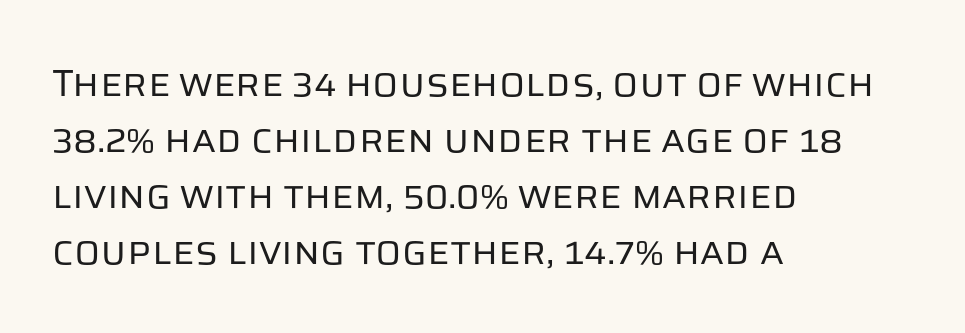
The image shows 38 px regular-weight sans-serif type, upright; set left-aligned, normal line spacing (1.47x), normal letter spacing, not underlined; low stroke contrast and a large x-height.
